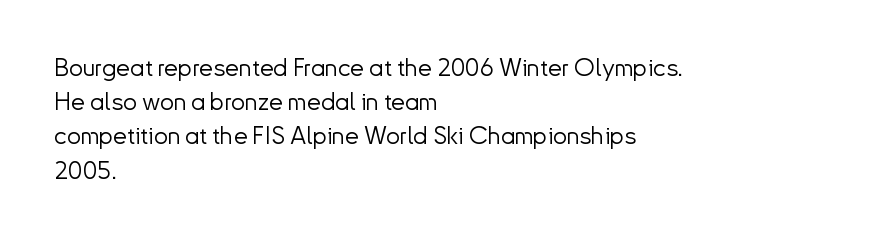
The image shows 25 px text type, upright; set left-aligned, normal line spacing (1.37x), normal letter spacing, not underlined.
